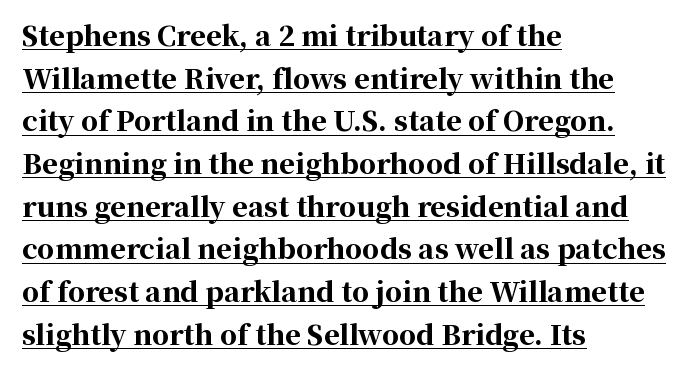
The image shows 27 px bold type, upright; set left-aligned, normal line spacing (1.58x), normal letter spacing, underlined.
